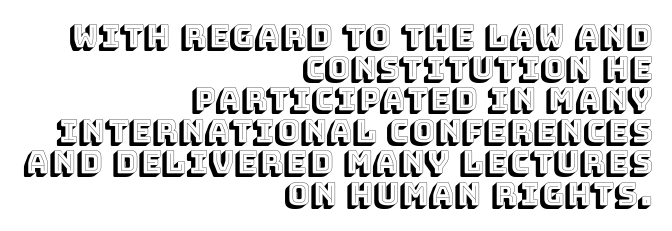
{"italic": "no", "width": "normal", "x_height": "large", "monospaced": "no", "underline": "no", "align": "right", "line_spacing": "tight", "line_spacing_ratio": 1.02, "letter_spacing": "normal", "letter_spacing_em": 0.0, "glyph_px": 31}
